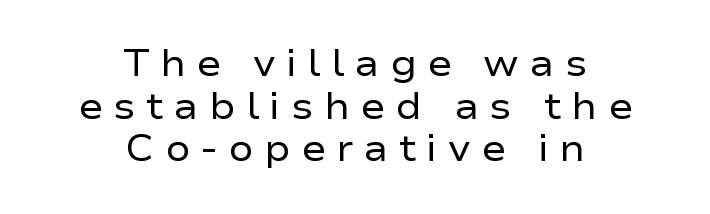
Q: Is the text bold? A: No.
Q: Is the text italic (slanted)? A: No, it is upright.
Q: Is the typeface a serif or a sans-serif typeface? A: Sans-serif.
Q: Is the text underlined? A: No.
Q: How is the paragraph aligned? A: Centered.
Q: Is the spacing between letters normal or unusually wide? A: Unusually wide.
Q: Is the spacing between lines tight, normal or loose? A: Tight.
Q: Width (condensed, normal, or wide)? A: Wide.
Q: Stroke contrast? A: Low.
Q: x-height? A: Medium.
Q: Monospaced? A: No.
